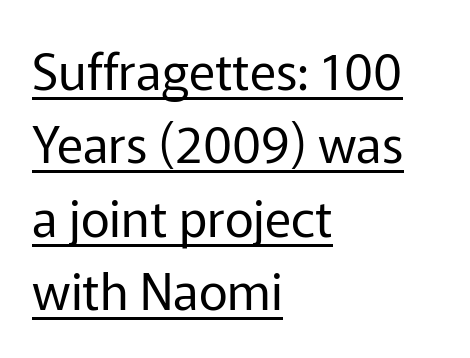
{"serif": "no", "italic": "no", "bold": "no", "weight": "regular", "width": "normal", "stroke_contrast": "low", "x_height": "medium", "monospaced": "no", "underline": "yes", "align": "left", "line_spacing": "normal", "line_spacing_ratio": 1.47, "letter_spacing": "normal", "letter_spacing_em": 0.0, "glyph_px": 50}
